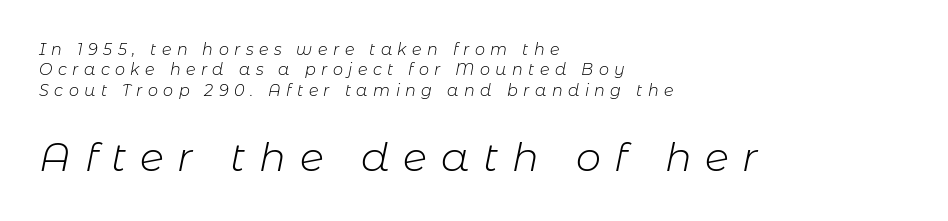
Glyph-to-glyph distance is far greater than everyday printed text. The passage shown is typed in a proportional face where columns would drift. These lines are set flush left with a ragged right edge. Top chunk: small. Bottom chunk: large.
